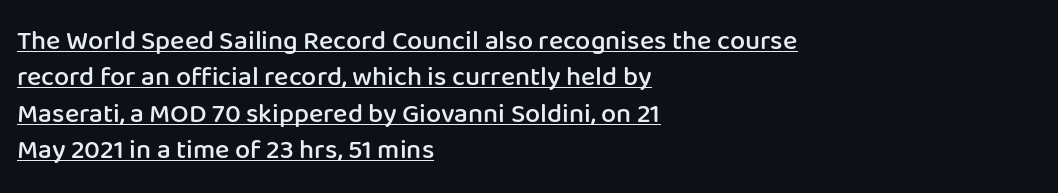
The image shows 27 px text type, upright; set left-aligned, normal line spacing (1.35x), normal letter spacing, underlined.
